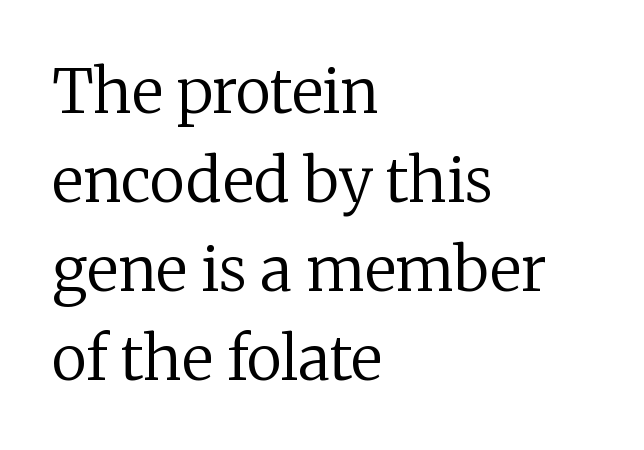
It's the straight-up-and-down kind of type. This rendering leaves character spacing at its baseline value. The face used here is proportionally spaced, like ordinary book or web type. The typesetter chose a ragged-right arrangement here. Descenders hang freely into open space.
